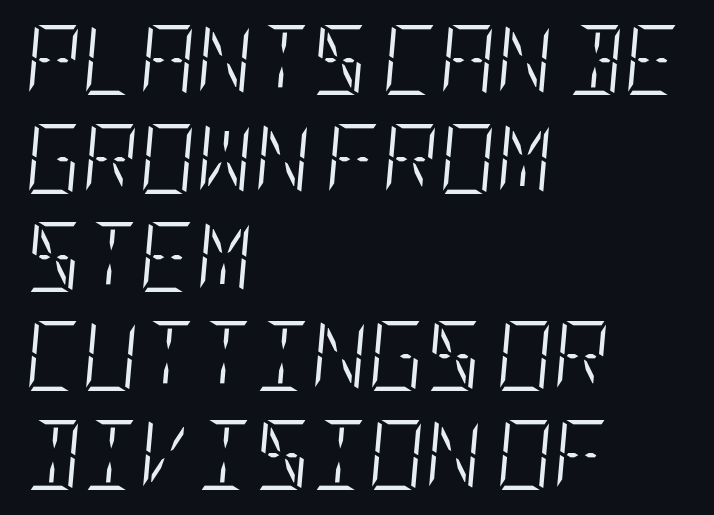
Q: Is the text bold? A: No.
Q: Is the text italic (slanted)? A: Yes, it leans right by about 5 degrees.
Q: Is the text underlined? A: No.
Q: How is the paragraph aligned? A: Left-aligned.
Q: Is the spacing between letters normal or unusually wide? A: Normal.
Q: Is the spacing between lines tight, normal or loose? A: Normal.
Q: Width (condensed, normal, or wide)? A: Condensed.
Q: Stroke contrast? A: Low.
Q: x-height? A: Large.
